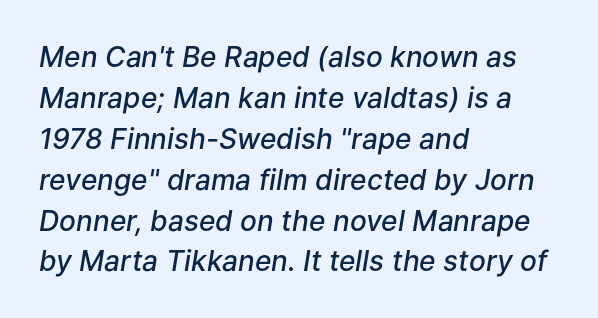
{"italic": "yes", "lean": "right", "slant_degrees": 9, "bold": "semi", "weight": "semibold", "width": "normal", "stroke_contrast": "low", "x_height": "medium", "monospaced": "no", "underline": "no", "align": "left", "line_spacing": "normal", "line_spacing_ratio": 1.46, "letter_spacing": "normal", "letter_spacing_em": 0.0, "glyph_px": 28}
